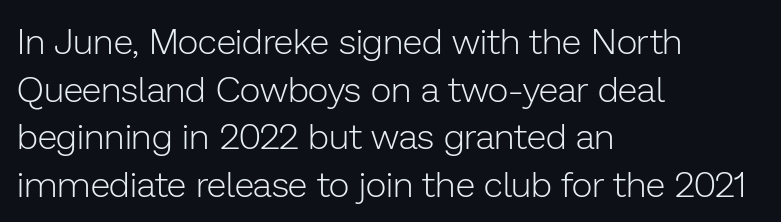
The image shows 36 px light sans-serif type, upright; set left-aligned, normal line spacing (1.32x), normal letter spacing, not underlined; low stroke contrast and a medium x-height.
